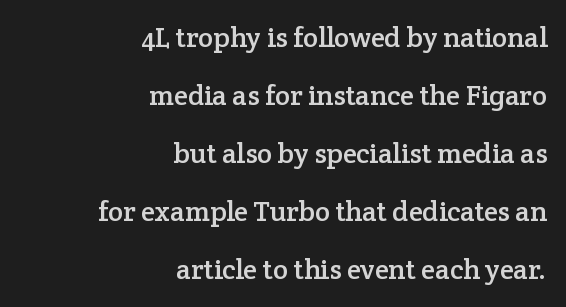
Q: Is the text italic (slanted)? A: No, it is upright.
Q: Is the typeface a serif or a sans-serif typeface? A: Serif.
Q: Is the text underlined? A: No.
Q: How is the paragraph aligned? A: Right-aligned.
Q: Is the spacing between letters normal or unusually wide? A: Normal.
Q: Is the spacing between lines tight, normal or loose? A: Loose.
Q: Width (condensed, normal, or wide)? A: Normal.
Q: Stroke contrast? A: Low.
Q: x-height? A: Medium.
Q: Monospaced? A: No.
